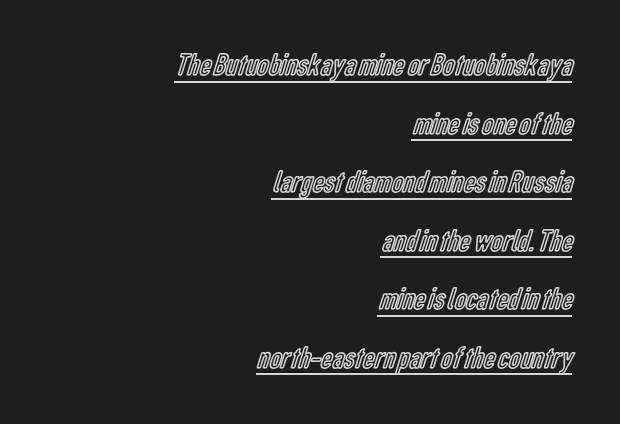
Q: Is the text italic (slanted)? A: Yes.
Q: Is the text underlined? A: Yes.
Q: How is the paragraph aligned? A: Right-aligned.
Q: Is the spacing between letters normal or unusually wide? A: Normal.
Q: Width (condensed, normal, or wide)? A: Condensed.
Q: x-height? A: Medium.
Q: Monospaced? A: No.
